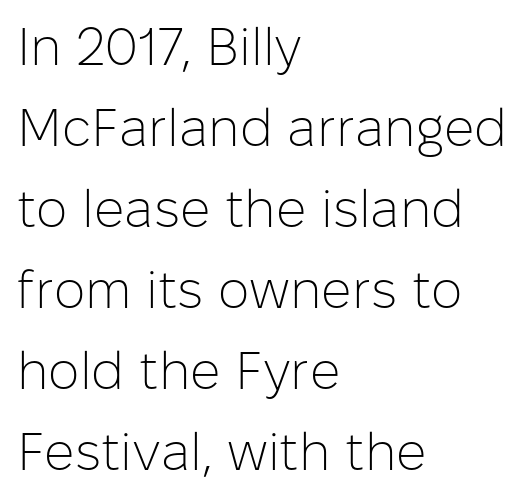
{"serif": "no", "italic": "no", "bold": "no", "weight": "light", "width": "normal", "stroke_contrast": "low", "x_height": "medium", "monospaced": "no", "underline": "no", "align": "left", "line_spacing": "normal", "line_spacing_ratio": 1.53, "letter_spacing": "normal", "letter_spacing_em": 0.0, "glyph_px": 53}
